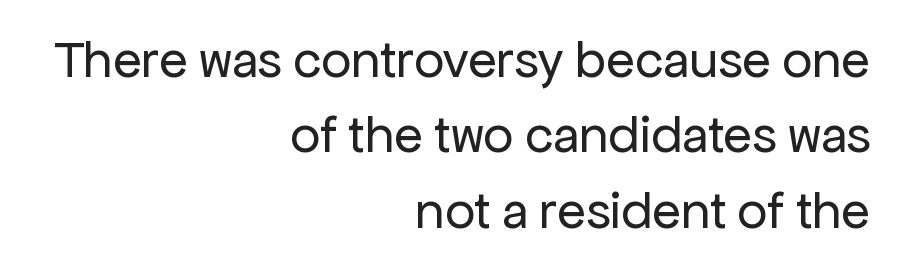
The image shows 53 px regular-weight sans-serif type, upright; set right-aligned, normal line spacing (1.42x), normal letter spacing, not underlined; low stroke contrast and a medium x-height.
